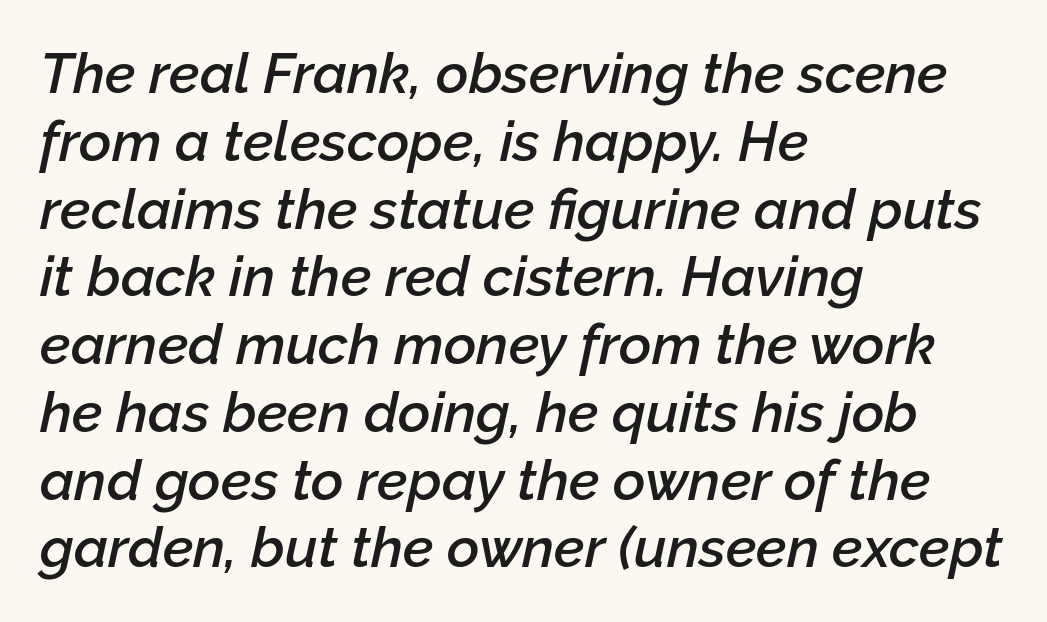
The image shows 56 px semibold type, italic (leaning right); set left-aligned, line spacing 1.21x, normal letter spacing, not underlined; low stroke contrast and a medium x-height.
